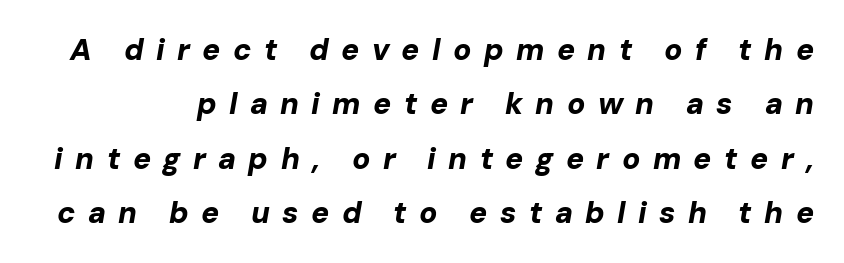
{"italic": "yes", "lean": "right", "slant_degrees": 10, "bold": "yes", "weight": "bold", "width": "normal", "stroke_contrast": "low", "x_height": "medium", "monospaced": "no", "underline": "no", "line_spacing_ratio": 1.81, "letter_spacing": "wide", "letter_spacing_em": 0.41, "glyph_px": 30}
